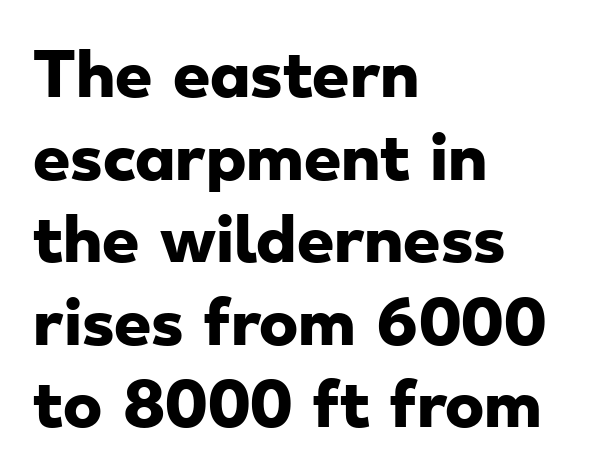
Casual observation: everything's shoved over to the left. If you measured baseline to baseline, you'd find a middling distance. Is this a fixed-width face? No — the glyphs have proportional, varying widths. To sum up the face: it is a sans, with no serifs. Each row of text sits above clean, open space. Strokes here are thick enough to call this a true bold.
